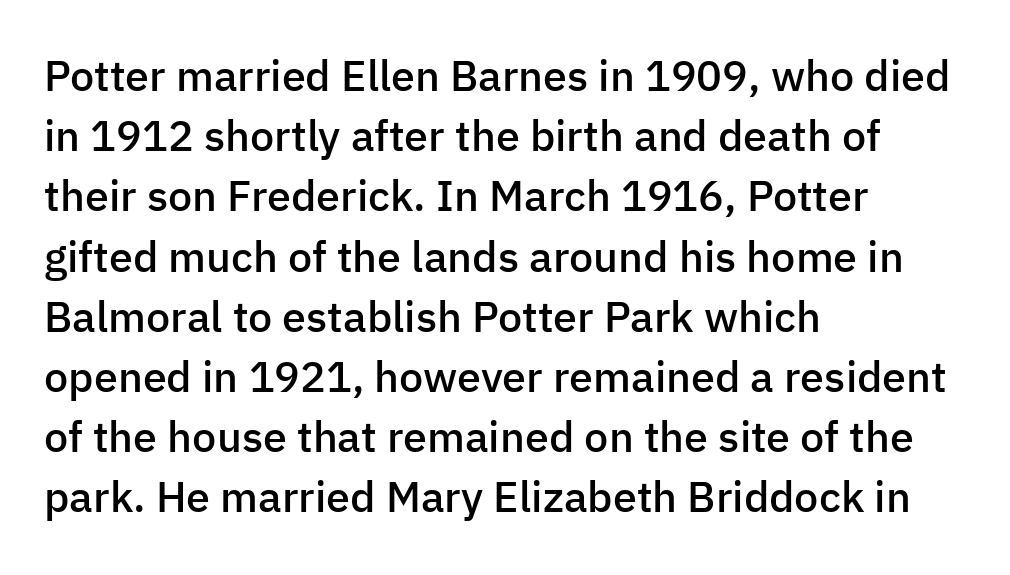
{"serif": "no", "italic": "no", "bold": "semi", "weight": "semibold", "width": "normal", "stroke_contrast": "low", "x_height": "medium", "monospaced": "no", "underline": "no", "align": "left", "line_spacing": "normal", "line_spacing_ratio": 1.4, "letter_spacing": "normal", "letter_spacing_em": 0.0, "glyph_px": 43}
